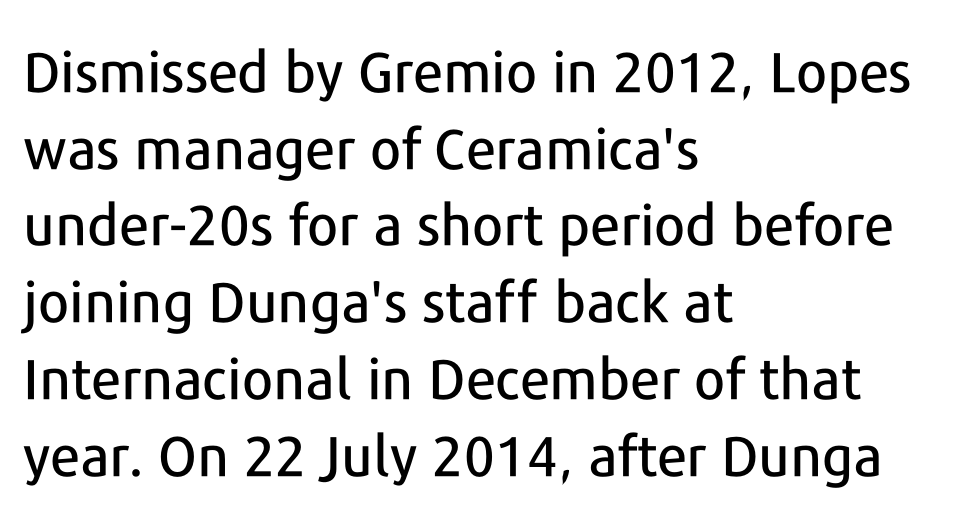
Q: Is the text italic (slanted)? A: No, it is upright.
Q: Is the typeface a serif or a sans-serif typeface? A: Sans-serif.
Q: Is the text underlined? A: No.
Q: How is the paragraph aligned? A: Left-aligned.
Q: Is the spacing between letters normal or unusually wide? A: Normal.
Q: Is the spacing between lines tight, normal or loose? A: Normal.
Q: Width (condensed, normal, or wide)? A: Normal.
Q: Stroke contrast? A: Low.
Q: x-height? A: Medium.
Q: Monospaced? A: No.
